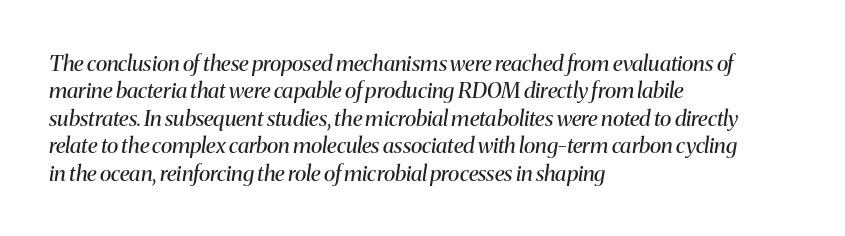
{"italic": "yes", "lean": "right", "slant_degrees": 8, "bold": "no", "underline": "no", "align": "left", "line_spacing": "normal", "line_spacing_ratio": 1.25, "letter_spacing": "normal", "letter_spacing_em": 0.0, "glyph_px": 22}
